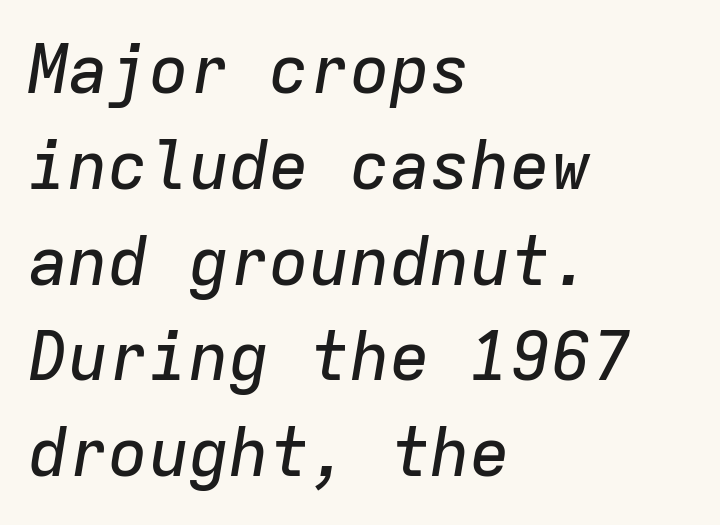
The image shows 67 px text type, italic (leaning right), monospaced; set left-aligned, normal line spacing (1.43x), normal letter spacing, not underlined; low stroke contrast and a medium x-height.
